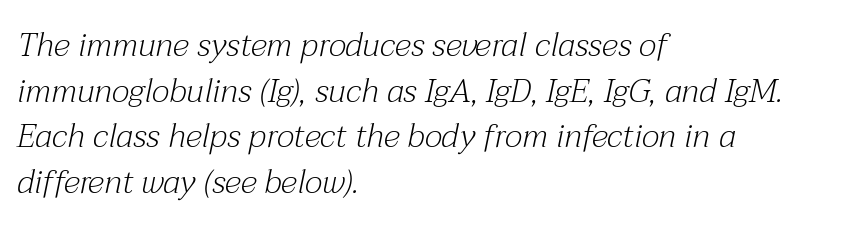
{"serif": "yes", "italic": "yes", "lean": "right", "slant_degrees": 12, "bold": "no", "weight": "light", "width": "normal", "stroke_contrast": "medium", "x_height": "medium", "monospaced": "no", "underline": "no", "align": "left", "line_spacing": "normal", "line_spacing_ratio": 1.38, "letter_spacing": "normal", "letter_spacing_em": 0.0, "glyph_px": 33}
